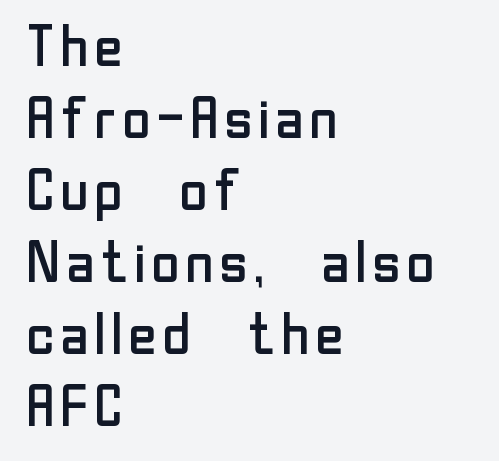
Q: Is the text bold? A: No.
Q: Is the text italic (slanted)? A: No, it is upright.
Q: Is the typeface a serif or a sans-serif typeface? A: Sans-serif.
Q: Is the text underlined? A: No.
Q: How is the paragraph aligned? A: Left-aligned.
Q: Is the spacing between letters normal or unusually wide? A: Normal.
Q: Width (condensed, normal, or wide)? A: Normal.
Q: Stroke contrast? A: Low.
Q: x-height? A: Medium.
Q: Monospaced? A: No.
